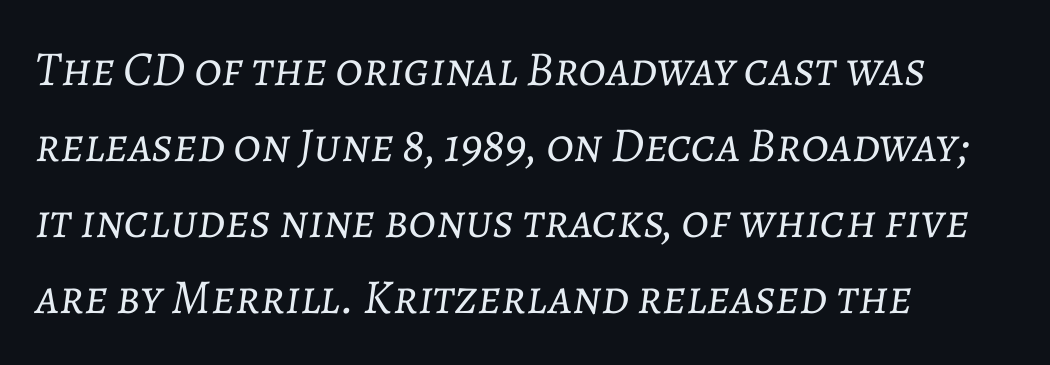
Varying glyph widths throughout — classic text-font behaviour. Any mark beneath the type? The region is blank. This is oblique type, the kind used for emphasis or titles. Bold? No — there's no thickening of the strokes.
